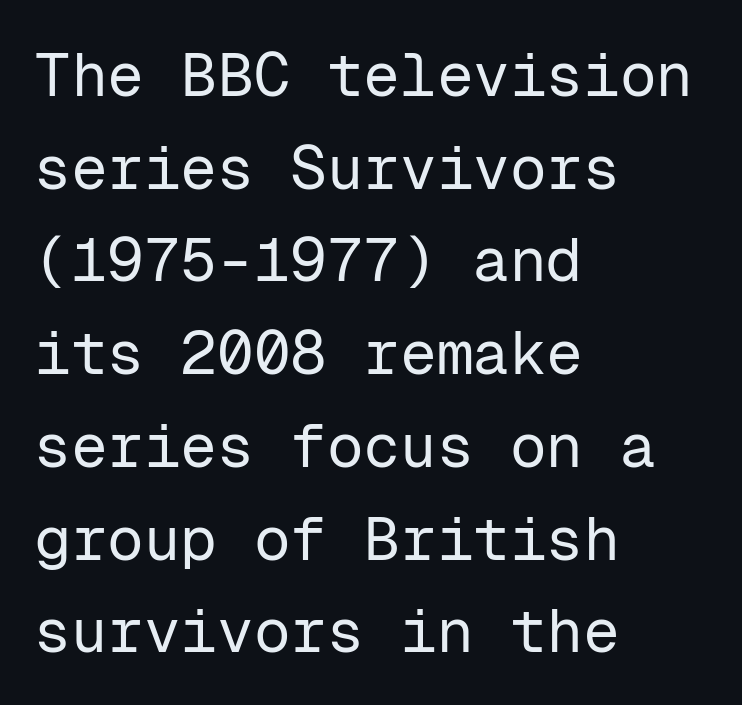
{"serif": "no", "italic": "no", "bold": "no", "weight": "regular", "width": "normal", "stroke_contrast": "low", "x_height": "medium", "monospaced": "yes", "underline": "no", "align": "left", "line_spacing": "normal", "line_spacing_ratio": 1.52, "letter_spacing": "normal", "letter_spacing_em": 0.0, "glyph_px": 61}
